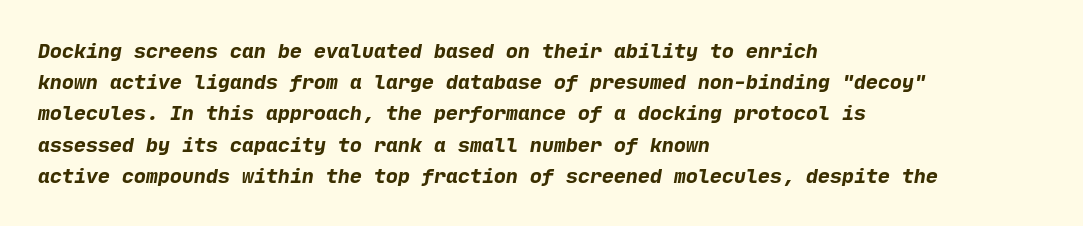
{"bold": "yes", "underline": "no", "align": "left", "line_spacing": "normal", "line_spacing_ratio": 1.56, "letter_spacing": "normal", "letter_spacing_em": 0.0, "glyph_px": 20}
